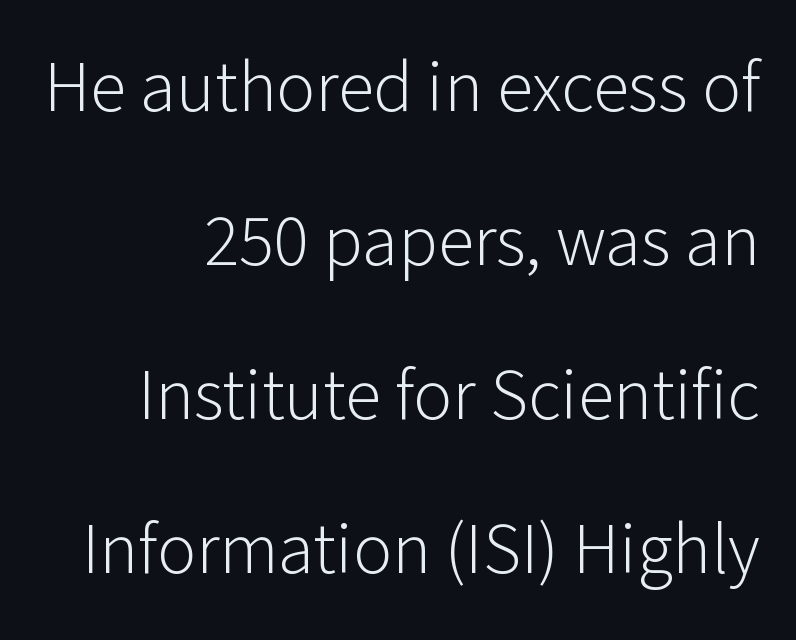
Q: Is the text bold? A: No.
Q: Is the text italic (slanted)? A: No, it is upright.
Q: Is the typeface a serif or a sans-serif typeface? A: Sans-serif.
Q: Is the text underlined? A: No.
Q: How is the paragraph aligned? A: Right-aligned.
Q: Is the spacing between letters normal or unusually wide? A: Normal.
Q: Is the spacing between lines tight, normal or loose? A: Loose.
Q: Width (condensed, normal, or wide)? A: Normal.
Q: Stroke contrast? A: Low.
Q: x-height? A: Medium.
Q: Monospaced? A: No.
